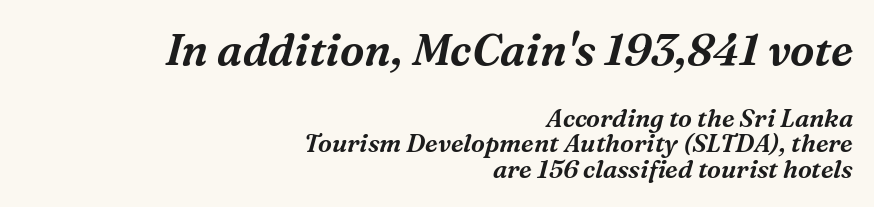
Nobody touched the tracking dial on this one. A typesetter would call this proportional, since set widths differ per character. Any mark beneath the type? The region is blank. The specimen reads as italic at a glance.
